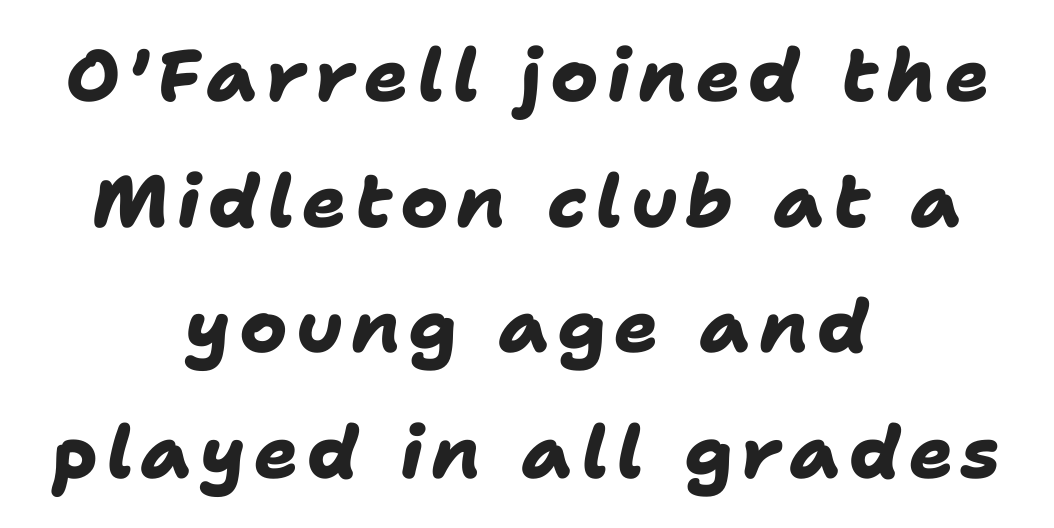
{"serif": "no", "bold": "yes", "weight": "heavy", "width": "normal", "stroke_contrast": "low", "x_height": "medium", "monospaced": "no", "underline": "no", "align": "center", "line_spacing_ratio": 1.72, "glyph_px": 73}
